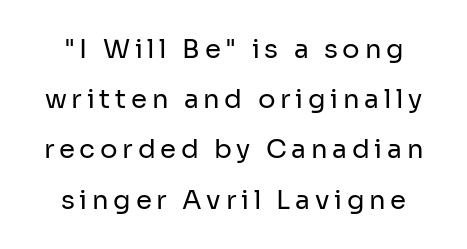
The image shows 26 px text type, upright; set loose line spacing (1.93x), not underlined.
